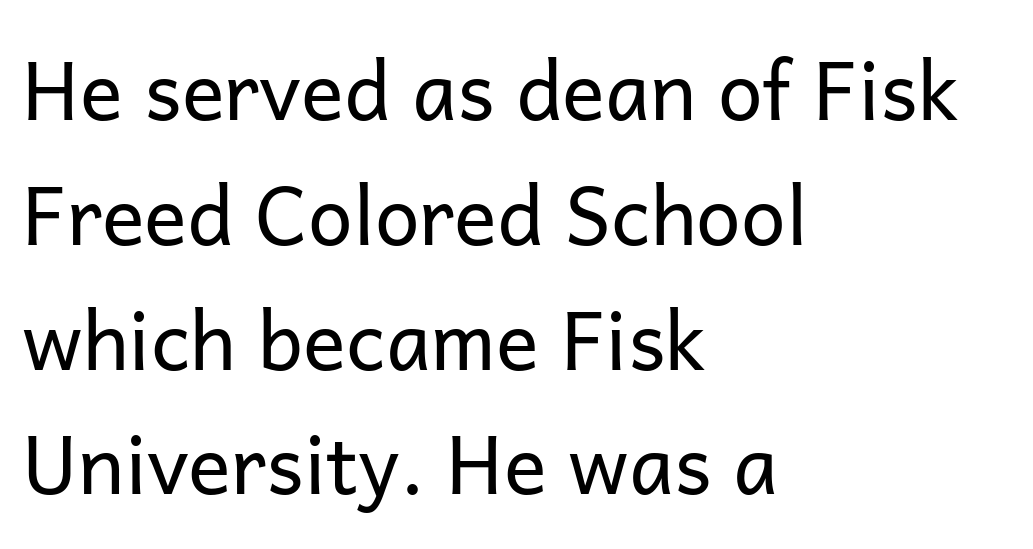
The image shows 80 px regular-weight sans-serif type, upright; set left-aligned, normal line spacing (1.56x), normal letter spacing, not underlined; low stroke contrast and a medium x-height.
